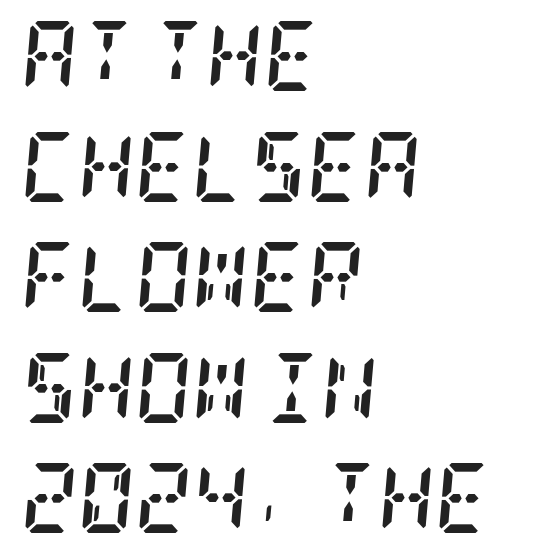
Q: Is the text bold? A: Yes.
Q: Is the text italic (slanted)? A: Yes, it leans right by about 5 degrees.
Q: Is the typeface a serif or a sans-serif typeface? A: Serif.
Q: Is the text underlined? A: No.
Q: How is the paragraph aligned? A: Left-aligned.
Q: Is the spacing between letters normal or unusually wide? A: Normal.
Q: Is the spacing between lines tight, normal or loose? A: Normal.
Q: Width (condensed, normal, or wide)? A: Condensed.
Q: Stroke contrast? A: Low.
Q: x-height? A: Large.
